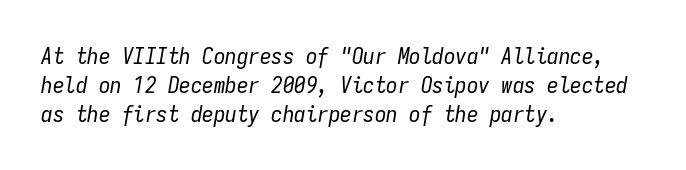
{"italic": "yes", "lean": "right", "slant_degrees": 9, "bold": "no", "underline": "no", "align": "left", "line_spacing": "normal", "line_spacing_ratio": 1.26, "letter_spacing": "normal", "letter_spacing_em": 0.0, "glyph_px": 23}
